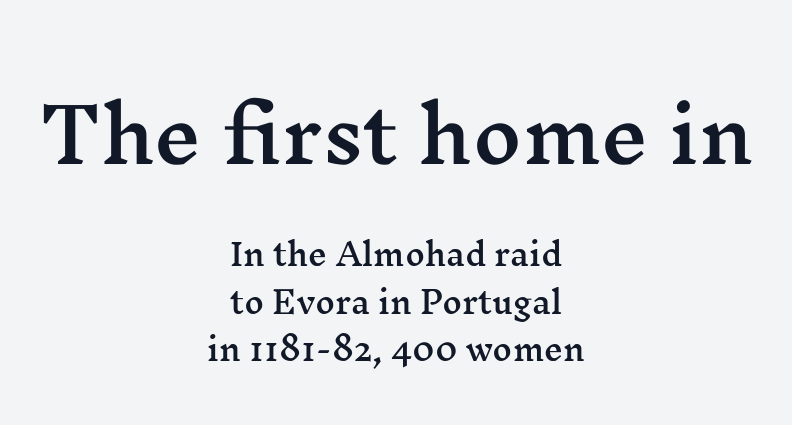
Q: Is the text italic (slanted)? A: No, it is upright.
Q: Is the typeface a serif or a sans-serif typeface? A: Serif.
Q: Is the text underlined? A: No.
Q: How is the paragraph aligned? A: Centered.
Q: Is the spacing between letters normal or unusually wide? A: Normal.
Q: Is the spacing between lines tight, normal or loose? A: Normal.
Q: Which block of text is set in a larger size, the first (top) or the second (bottom)? A: The first (top) one.
Q: Width (condensed, normal, or wide)? A: Wide.
Q: Stroke contrast? A: Medium.
Q: x-height? A: Medium.
Q: Monospaced? A: No.
